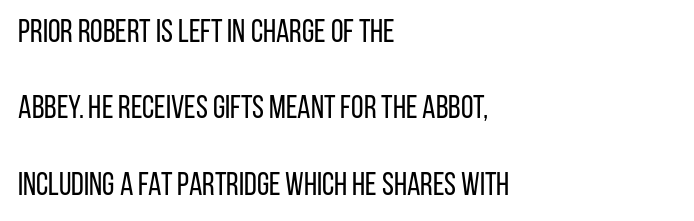
{"serif": "no", "italic": "no", "bold": "no", "weight": "regular", "width": "condensed", "stroke_contrast": "low", "x_height": "large", "monospaced": "no", "underline": "no", "align": "left", "line_spacing": "loose", "line_spacing_ratio": 2.39, "letter_spacing": "normal", "letter_spacing_em": 0.0, "glyph_px": 32}
